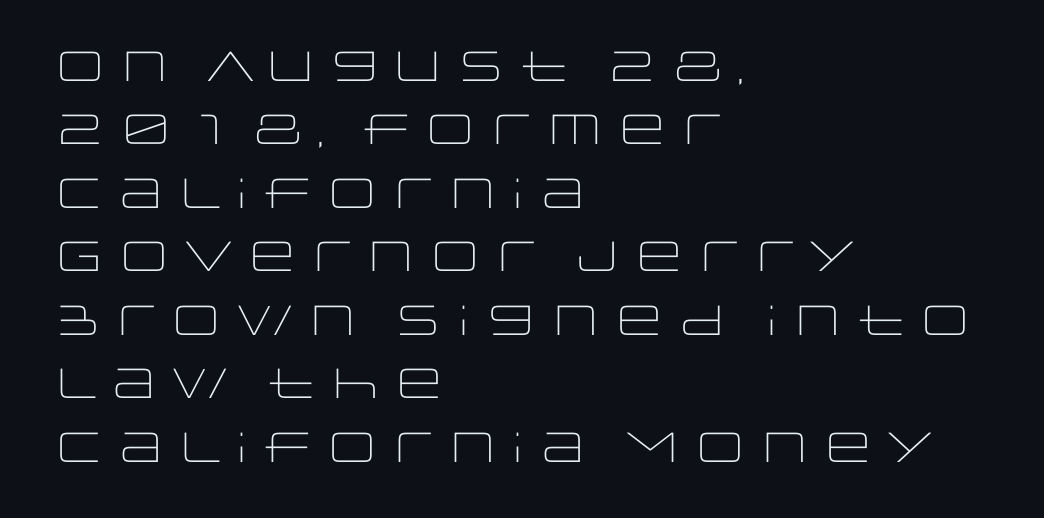
The image shows 42 px light, wide sans-serif type, upright; set left-aligned, normal line spacing (1.51x), normal letter spacing, not underlined; low stroke contrast and a large x-height.
